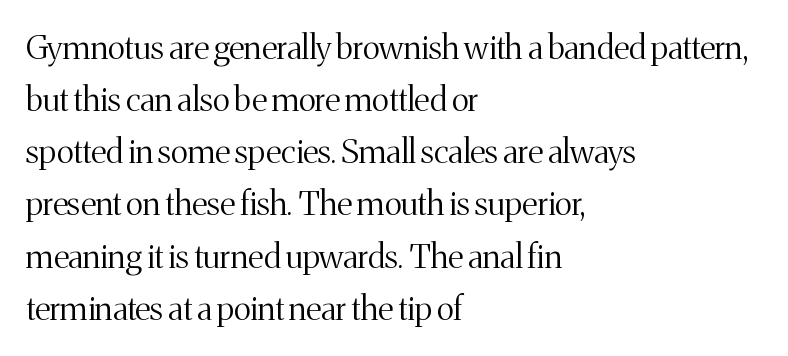
{"serif": "yes", "italic": "no", "bold": "no", "weight": "light", "width": "normal", "stroke_contrast": "medium", "x_height": "medium", "monospaced": "no", "underline": "no", "align": "left", "line_spacing": "normal", "line_spacing_ratio": 1.58, "letter_spacing": "normal", "letter_spacing_em": 0.0, "glyph_px": 33}
